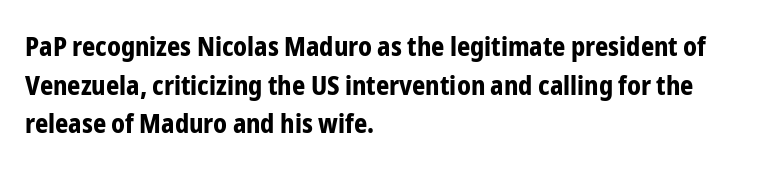
Leading: standard. Glyph-to-glyph distance matches everyday printed text. The face used here has the dense, thick strokes of a bold. These lines stack with their left ends in a neat column.
